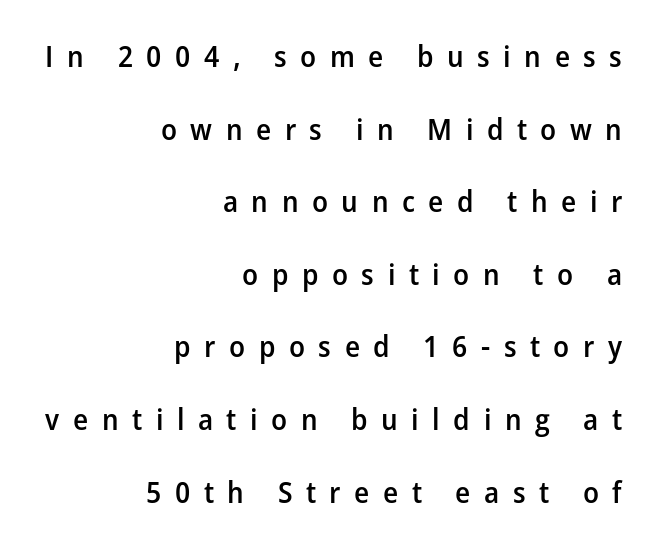
{"serif": "no", "italic": "no", "bold": "semi", "weight": "semibold", "width": "normal", "stroke_contrast": "low", "x_height": "medium", "monospaced": "no", "underline": "no", "align": "right", "line_spacing": "loose", "line_spacing_ratio": 2.42, "letter_spacing": "wide", "letter_spacing_em": 0.45, "glyph_px": 30}
